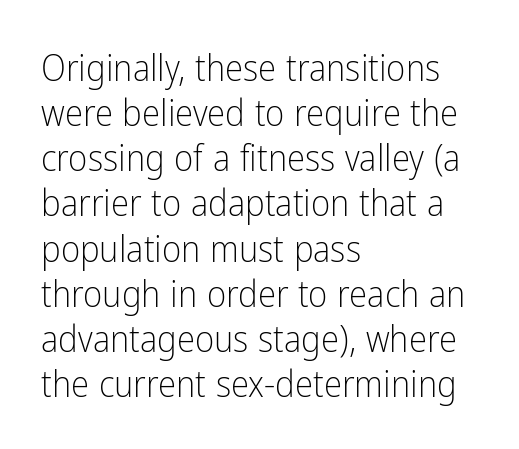
{"serif": "no", "italic": "no", "bold": "no", "weight": "light", "width": "condensed", "stroke_contrast": "low", "x_height": "medium", "monospaced": "no", "underline": "no", "align": "left", "line_spacing_ratio": 1.22, "letter_spacing": "normal", "letter_spacing_em": 0.0, "glyph_px": 37}
